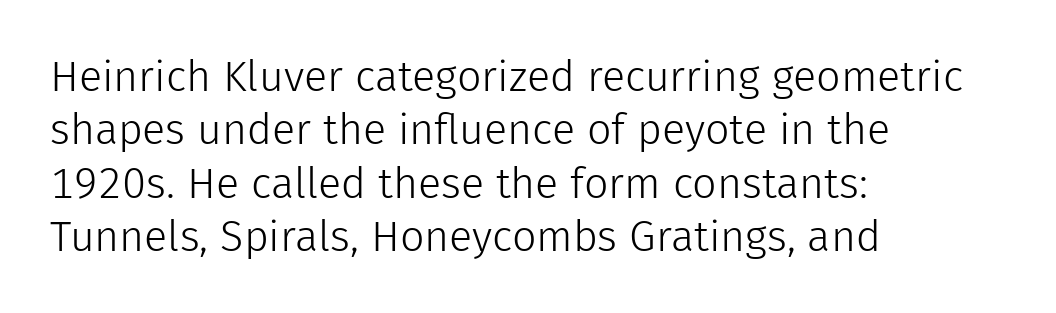
Clear beneath every line of the passage. The strokes carry an ordinary text weight at most. Students, note that the glyphs here touch the page at normal intervals. Serif or sans? Sans — the stroke terminals are bare. Notice how the passage keeps a crisp vertical edge on the left only.
